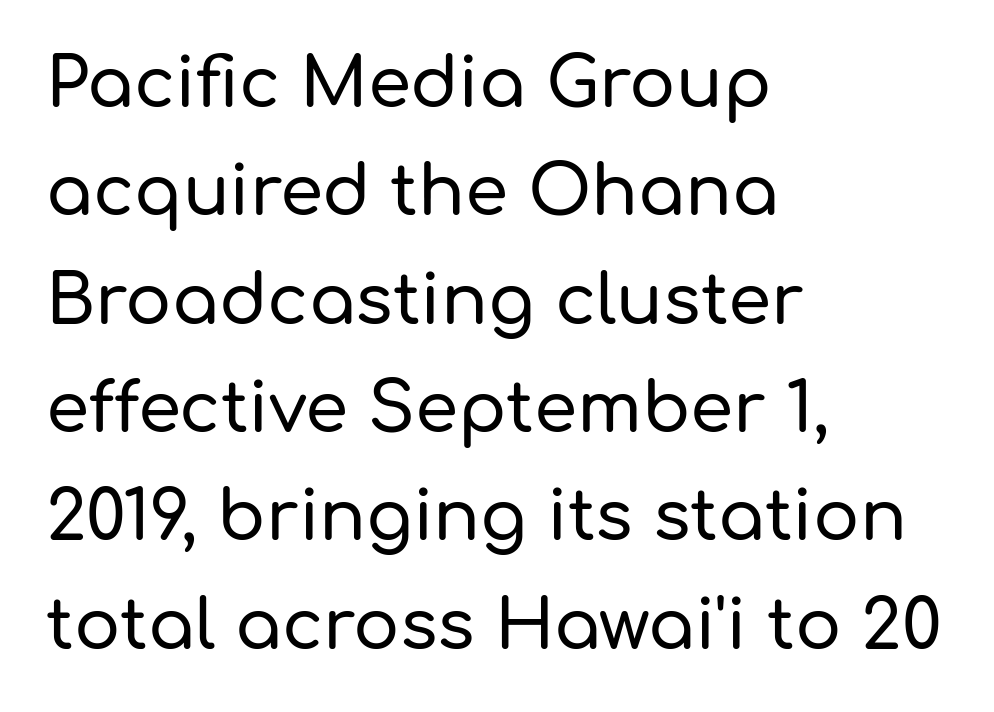
{"serif": "no", "italic": "no", "width": "normal", "stroke_contrast": "low", "x_height": "medium", "monospaced": "no", "underline": "no", "align": "left", "line_spacing": "normal", "line_spacing_ratio": 1.57, "letter_spacing": "normal", "letter_spacing_em": 0.0, "glyph_px": 69}
